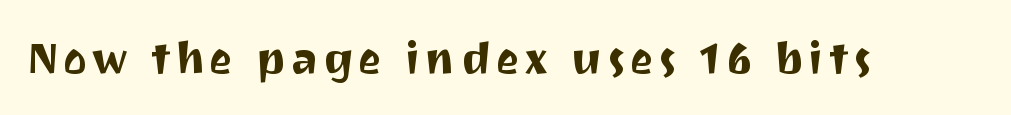
The image shows 45 px sans-serif type, upright; set not underlined; medium stroke contrast and a medium x-height.
